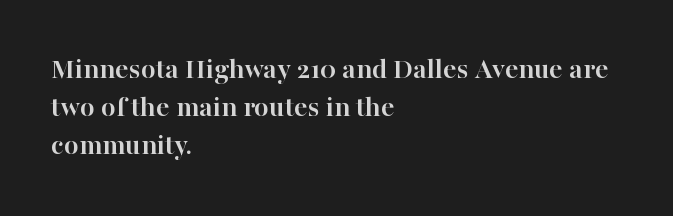
Q: Is the text bold? A: Yes.
Q: Is the text italic (slanted)? A: No, it is upright.
Q: Is the typeface a serif or a sans-serif typeface? A: Serif.
Q: Is the text underlined? A: No.
Q: How is the paragraph aligned? A: Left-aligned.
Q: Is the spacing between letters normal or unusually wide? A: Normal.
Q: Is the spacing between lines tight, normal or loose? A: Normal.
Q: Width (condensed, normal, or wide)? A: Normal.
Q: Stroke contrast? A: High.
Q: x-height? A: Medium.
Q: Monospaced? A: No.
